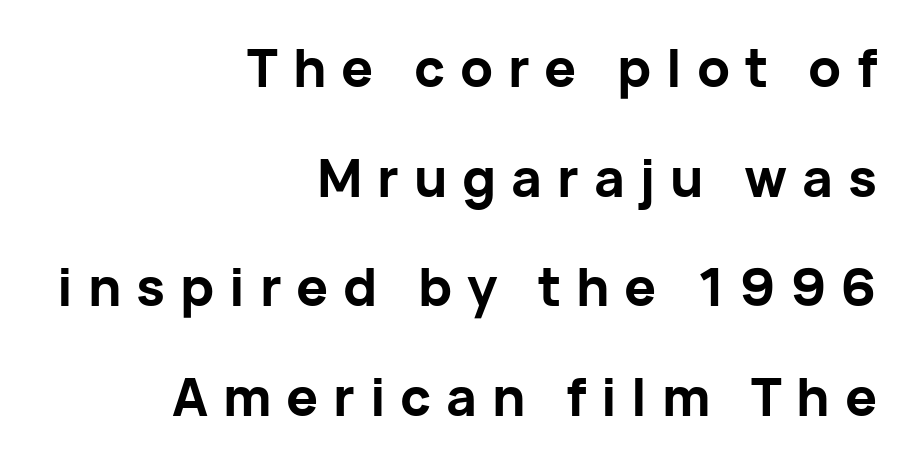
{"serif": "no", "italic": "no", "bold": "yes", "weight": "bold", "width": "normal", "stroke_contrast": "low", "x_height": "medium", "monospaced": "no", "underline": "no", "align": "right", "line_spacing": "loose", "line_spacing_ratio": 2.07, "letter_spacing": "wide", "letter_spacing_em": 0.28, "glyph_px": 53}
